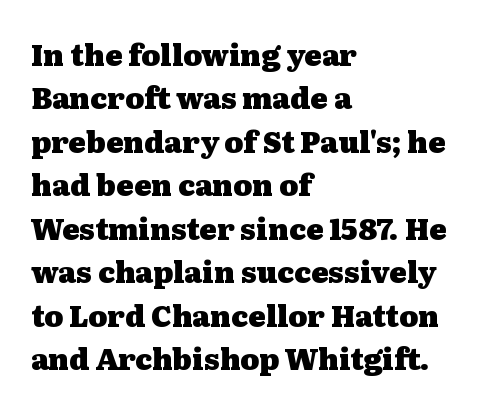
Q: Is the text bold? A: Yes.
Q: Is the text italic (slanted)? A: No, it is upright.
Q: Is the typeface a serif or a sans-serif typeface? A: Serif.
Q: Is the text underlined? A: No.
Q: How is the paragraph aligned? A: Left-aligned.
Q: Is the spacing between letters normal or unusually wide? A: Normal.
Q: Is the spacing between lines tight, normal or loose? A: Normal.
Q: Width (condensed, normal, or wide)? A: Wide.
Q: Stroke contrast? A: Medium.
Q: x-height? A: Medium.
Q: Monospaced? A: No.
